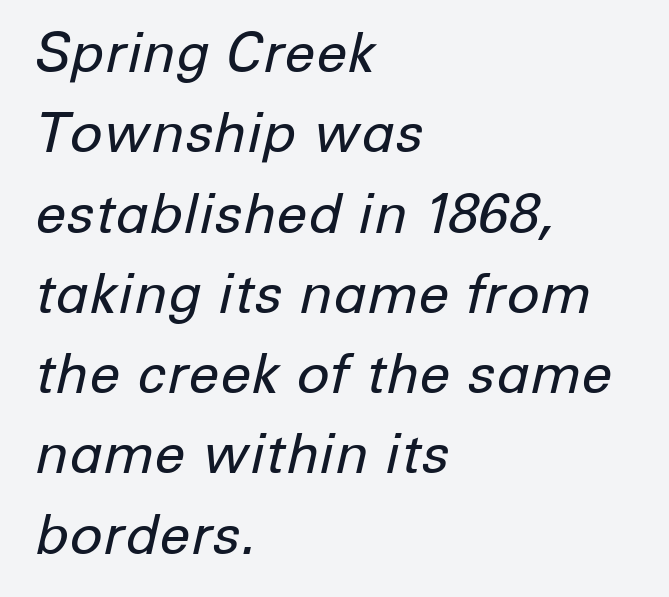
{"italic": "yes", "lean": "right", "slant_degrees": 12, "bold": "no", "weight": "regular", "width": "normal", "stroke_contrast": "low", "x_height": "medium", "monospaced": "no", "underline": "no", "align": "left", "line_spacing": "normal", "line_spacing_ratio": 1.46, "letter_spacing": "normal", "letter_spacing_em": 0.0, "glyph_px": 55}
